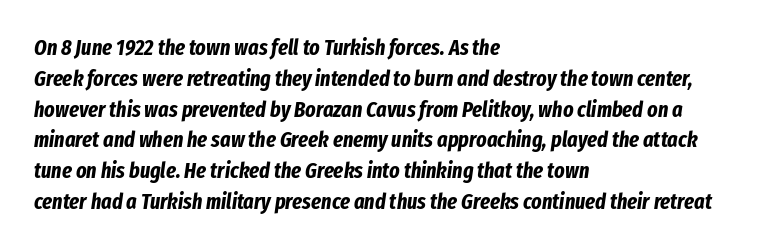
The image shows 22 px bold type, italic (leaning right); set left-aligned, normal line spacing (1.4x), normal letter spacing, not underlined.
